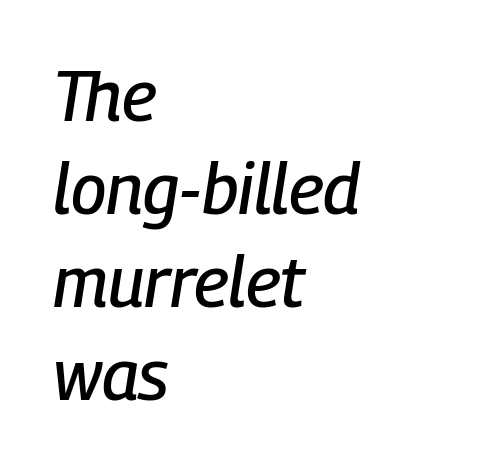
{"italic": "yes", "lean": "right", "slant_degrees": 9, "width": "condensed", "stroke_contrast": "low", "x_height": "medium", "monospaced": "no", "underline": "no", "align": "left", "line_spacing": "normal", "line_spacing_ratio": 1.33, "letter_spacing": "normal", "letter_spacing_em": 0.0, "glyph_px": 70}
